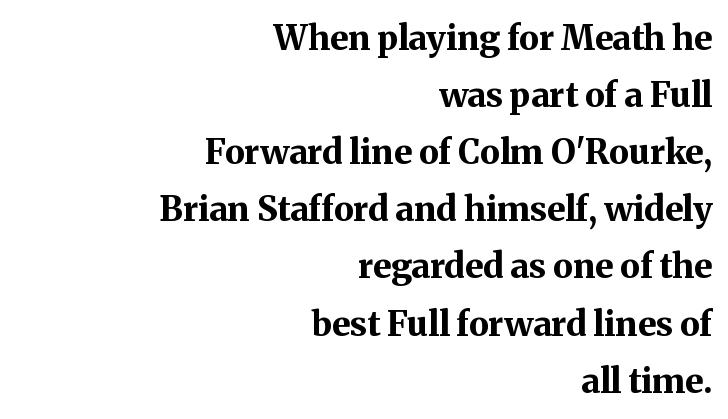
The letterforms sit shoulder to shoulder at normal distance. On the weight axis this lands at bold, roughly 700. The text block is weighted toward the right margin, trailing off unevenly leftward. Beneath every word, the page is bare. What kind of face is this? One with serifs.
